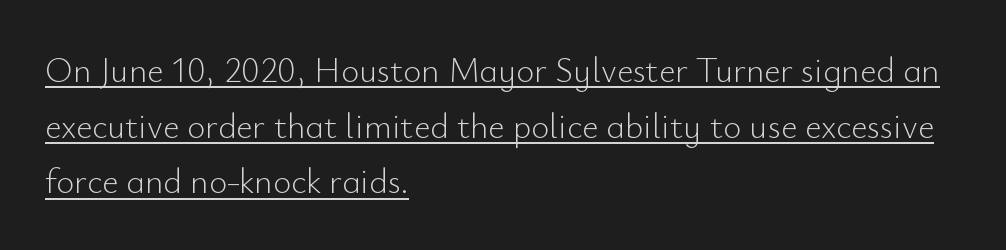
{"serif": "no", "italic": "no", "bold": "no", "weight": "light", "width": "normal", "stroke_contrast": "low", "x_height": "small", "monospaced": "no", "underline": "yes", "align": "left", "line_spacing": "normal", "line_spacing_ratio": 1.59, "letter_spacing": "normal", "letter_spacing_em": 0.0, "glyph_px": 35}
